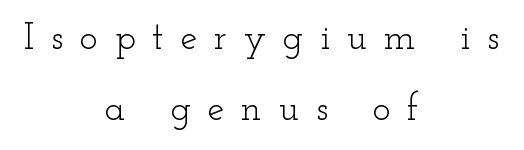
Notice how the passage keeps no hard edge, just a central spine. Tracking here is generous; glyphs stand well apart from one another. Stems here are at most as thick as an everyday book face. A typesetter would call this proportional, since set widths differ per character. The letters stand upright; this is a roman face. Does the type have serifs? Yes, each stem ends in a small foot.
